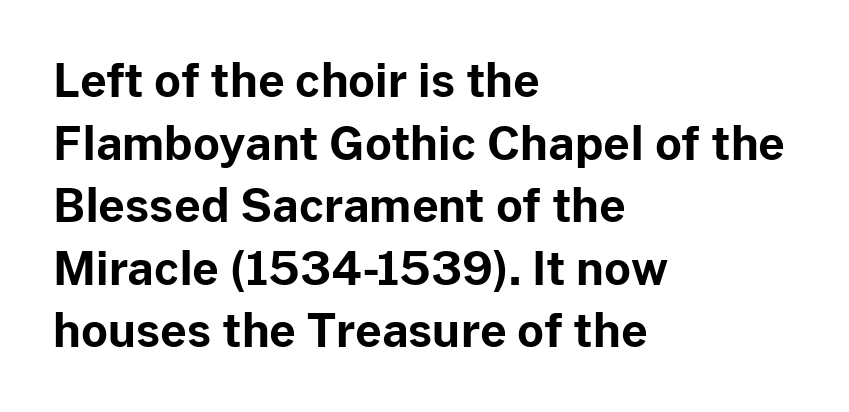
The image shows 46 px bold sans-serif type, upright; set left-aligned, normal line spacing (1.36x), normal letter spacing, not underlined; low stroke contrast and a medium x-height.
